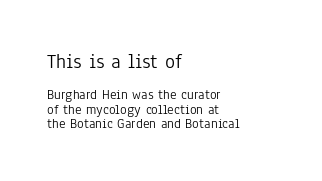
The image shows 21 px text type, upright; set left-aligned, tight line spacing (1.03x), normal letter spacing, not underlined; the first (top) block is 1.5x larger.
